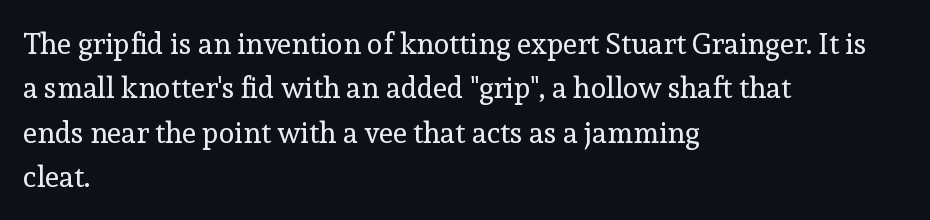
Q: Is the text bold? A: No.
Q: Is the text italic (slanted)? A: No, it is upright.
Q: Is the typeface a serif or a sans-serif typeface? A: Serif.
Q: Is the text underlined? A: No.
Q: How is the paragraph aligned? A: Left-aligned.
Q: Is the spacing between letters normal or unusually wide? A: Normal.
Q: Is the spacing between lines tight, normal or loose? A: Normal.
Q: Width (condensed, normal, or wide)? A: Normal.
Q: x-height? A: Medium.
Q: Monospaced? A: No.
